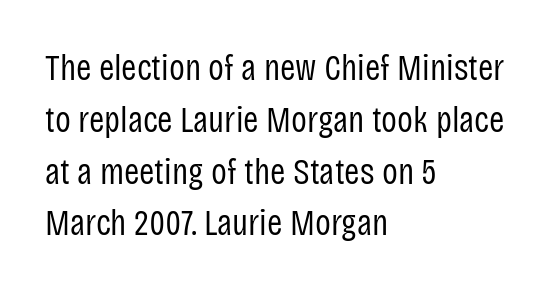
The image shows 37 px regular-weight, condensed sans-serif type, upright; set left-aligned, normal line spacing (1.4x), normal letter spacing, not underlined; low stroke contrast and a large x-height.
